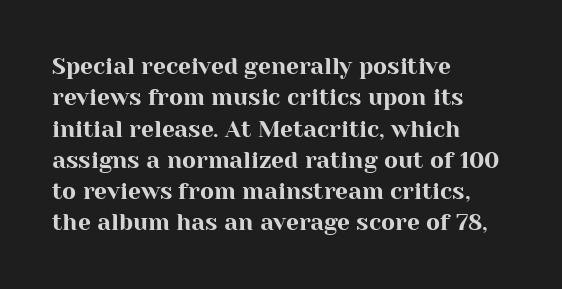
The image shows 23 px text type, upright; set left-aligned, normal line spacing (1.36x), normal letter spacing, not underlined.
